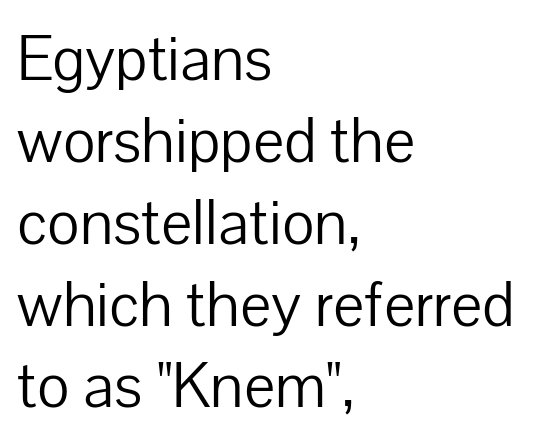
{"serif": "no", "italic": "no", "bold": "no", "weight": "light", "width": "normal", "stroke_contrast": "low", "x_height": "medium", "monospaced": "no", "underline": "no", "align": "left", "line_spacing_ratio": 1.24, "letter_spacing": "normal", "letter_spacing_em": 0.0, "glyph_px": 66}
